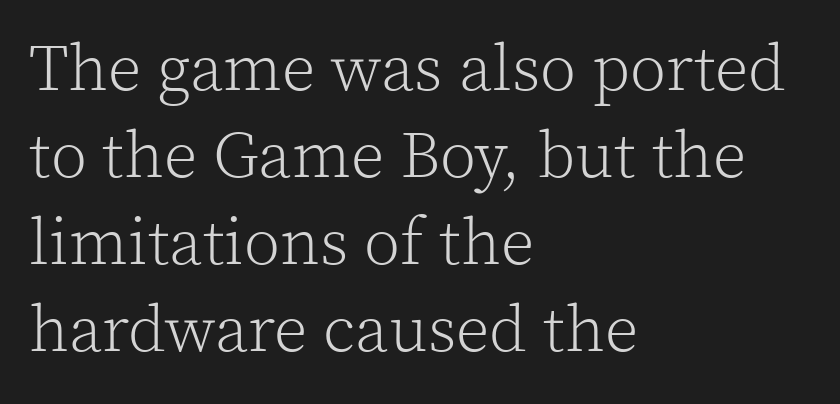
The image shows 66 px light serif type, upright; set left-aligned, normal line spacing (1.32x), normal letter spacing, not underlined; a medium x-height.
